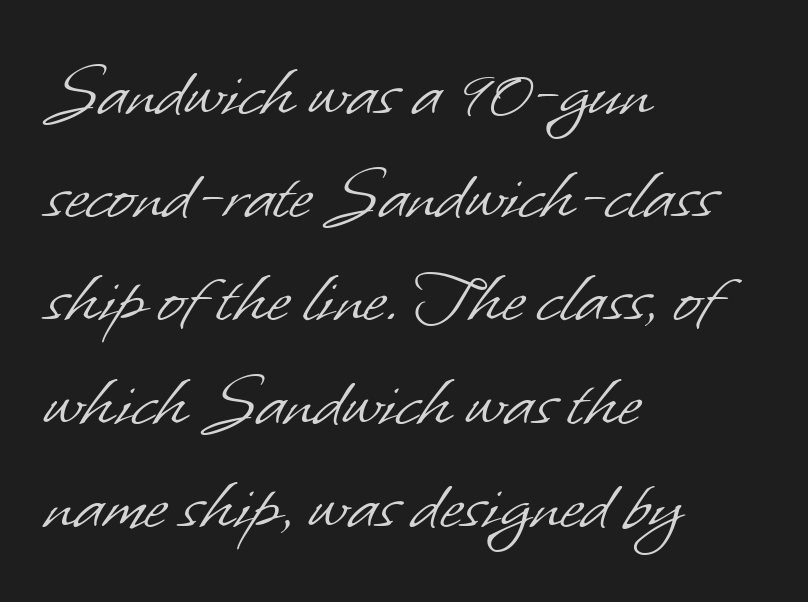
The image shows 80 px light sans-serif type; set left-aligned, normal line spacing (1.29x), normal letter spacing, not underlined; low stroke contrast and a small x-height.
